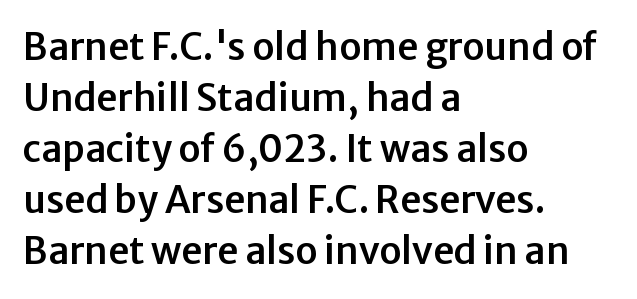
The image shows 37 px sans-serif type, upright; set left-aligned, normal line spacing (1.38x), normal letter spacing, not underlined; low stroke contrast and a medium x-height.
